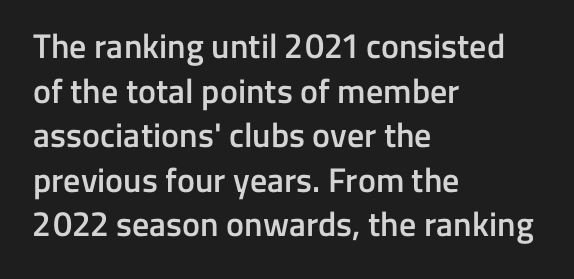
The image shows 34 px semibold sans-serif type, upright; set left-aligned, normal line spacing (1.31x), normal letter spacing, not underlined; low stroke contrast and a medium x-height.
